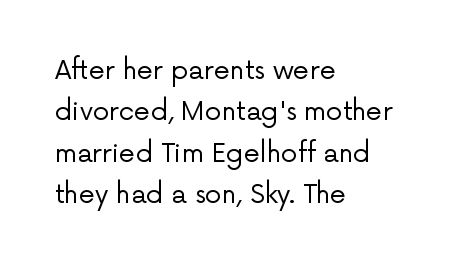
Each stroke keeps to a modest, everyday thickness or less. Whoever set this chose a conventional vertical rhythm. Caption: multi-line text, flush left, ragged right. Underlining? Definitely not there.
